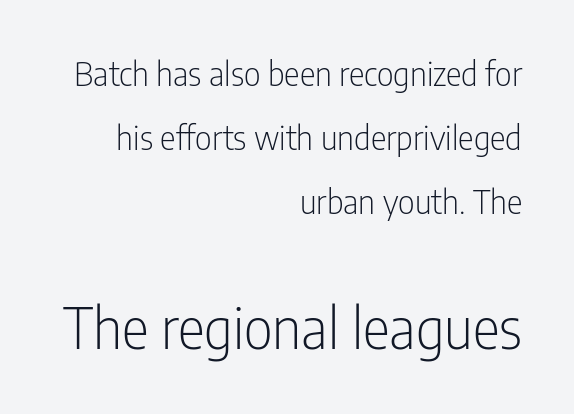
Q: Is the text bold? A: No.
Q: Is the text italic (slanted)? A: No, it is upright.
Q: Is the typeface a serif or a sans-serif typeface? A: Sans-serif.
Q: Is the text underlined? A: No.
Q: How is the paragraph aligned? A: Right-aligned.
Q: Is the spacing between letters normal or unusually wide? A: Normal.
Q: Is the spacing between lines tight, normal or loose? A: Loose.
Q: Which block of text is set in a larger size, the first (top) or the second (bottom)? A: The second (bottom) one.
Q: Width (condensed, normal, or wide)? A: Condensed.
Q: Stroke contrast? A: Low.
Q: x-height? A: Medium.
Q: Monospaced? A: No.
